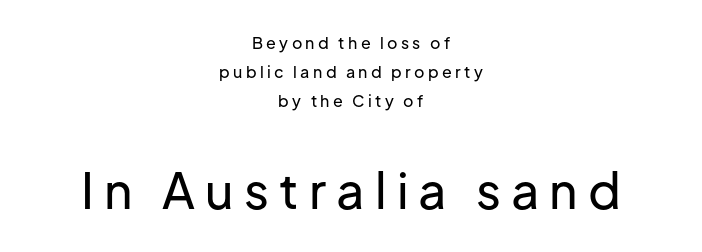
Q: Is the text italic (slanted)? A: No, it is upright.
Q: Is the typeface a serif or a sans-serif typeface? A: Sans-serif.
Q: Is the text underlined? A: No.
Q: How is the paragraph aligned? A: Centered.
Q: Is the spacing between letters normal or unusually wide? A: Unusually wide.
Q: Which block of text is set in a larger size, the first (top) or the second (bottom)? A: The second (bottom) one.
Q: Width (condensed, normal, or wide)? A: Normal.
Q: Stroke contrast? A: Low.
Q: x-height? A: Medium.
Q: Monospaced? A: No.
